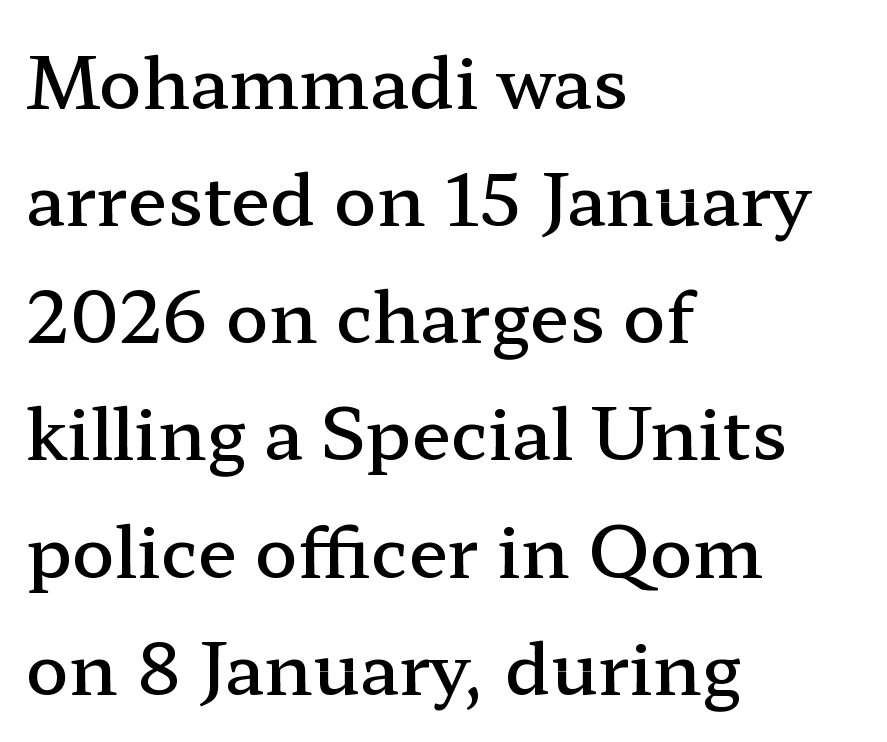
{"serif": "yes", "italic": "no", "bold": "semi", "weight": "semibold", "width": "wide", "stroke_contrast": "low", "x_height": "medium", "monospaced": "no", "underline": "no", "align": "left", "line_spacing": "normal", "line_spacing_ratio": 1.65, "letter_spacing": "normal", "letter_spacing_em": 0.0, "glyph_px": 71}
